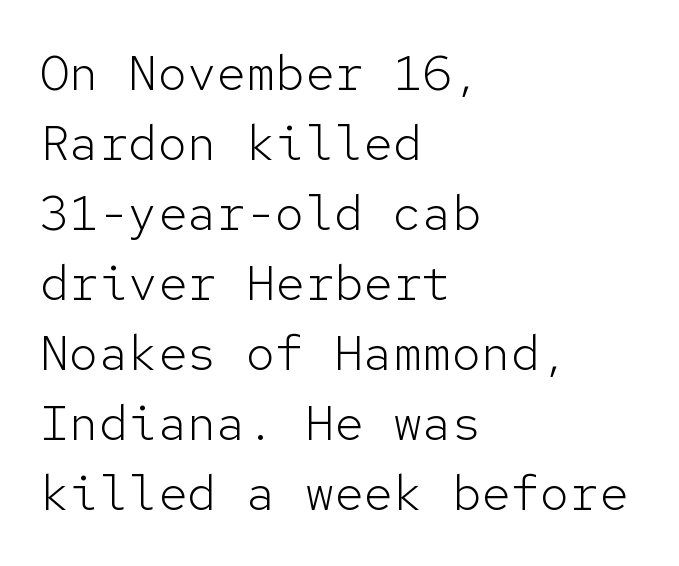
Q: Is the text bold? A: No.
Q: Is the text italic (slanted)? A: No, it is upright.
Q: Is the typeface a serif or a sans-serif typeface? A: Sans-serif.
Q: Is the text underlined? A: No.
Q: How is the paragraph aligned? A: Left-aligned.
Q: Is the spacing between letters normal or unusually wide? A: Normal.
Q: Is the spacing between lines tight, normal or loose? A: Normal.
Q: Width (condensed, normal, or wide)? A: Normal.
Q: Stroke contrast? A: Low.
Q: x-height? A: Medium.
Q: Monospaced? A: Yes.
